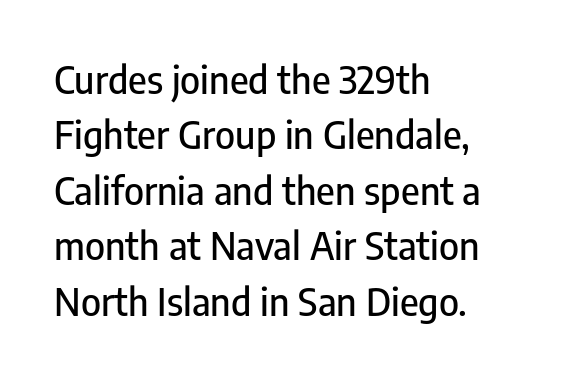
The image shows 38 px condensed sans-serif type, upright; set left-aligned, normal line spacing (1.46x), normal letter spacing, not underlined; low stroke contrast and a medium x-height.
